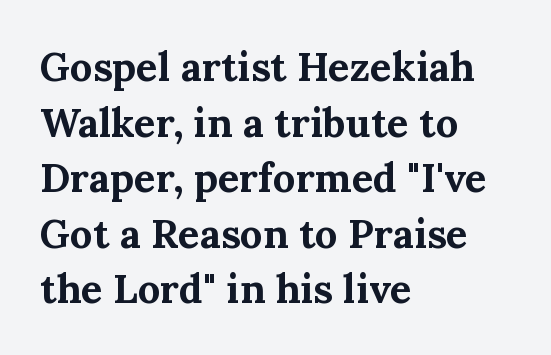
{"serif": "yes", "italic": "no", "bold": "yes", "weight": "bold", "width": "normal", "stroke_contrast": "medium", "x_height": "medium", "monospaced": "no", "underline": "no", "align": "left", "line_spacing": "normal", "line_spacing_ratio": 1.39, "letter_spacing": "normal", "letter_spacing_em": 0.0, "glyph_px": 40}
